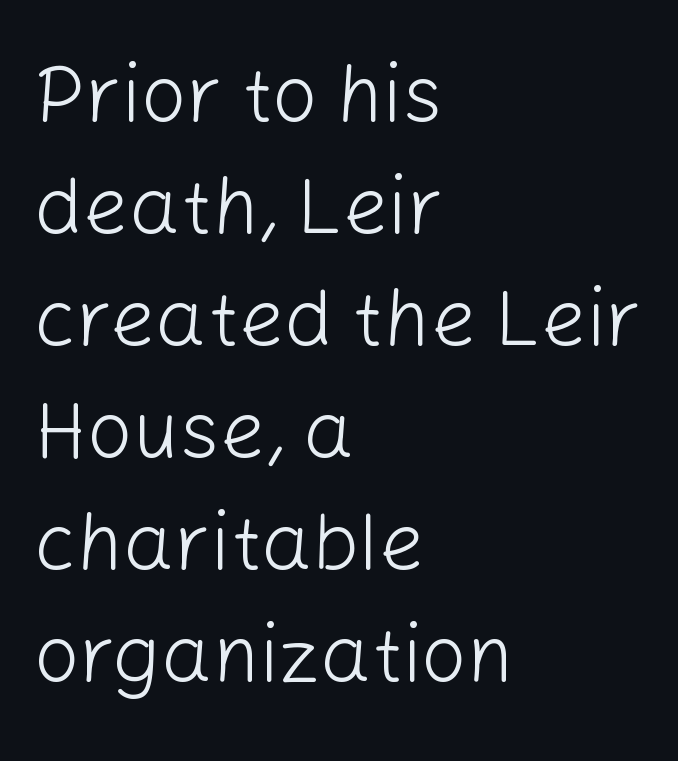
{"serif": "no", "italic": "no", "bold": "no", "weight": "light", "width": "normal", "stroke_contrast": "low", "x_height": "medium", "monospaced": "no", "underline": "no", "align": "left", "line_spacing": "normal", "line_spacing_ratio": 1.4, "letter_spacing": "normal", "letter_spacing_em": 0.0, "glyph_px": 80}
